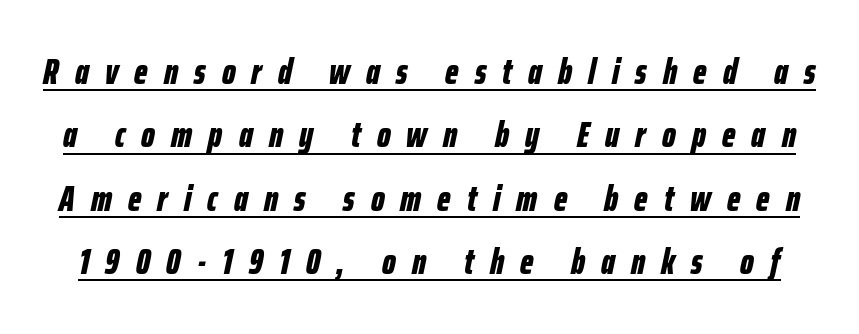
The face used here has a pronounced slope to its letters. Honestly, the underline is the first thing you notice here. The rendering uses a bold face; every stroke is thick and dark. Display-style spreading of the glyphs; the letterfit is very open.
